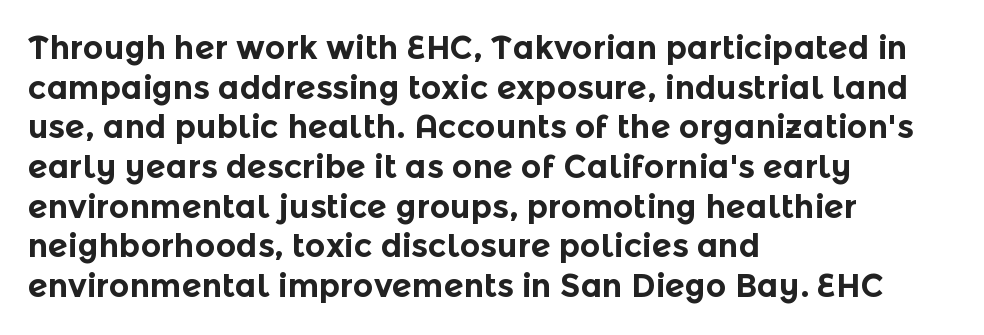
The image shows 32 px bold sans-serif type, upright; set left-aligned, line spacing 1.24x, normal letter spacing, not underlined; a medium x-height.
